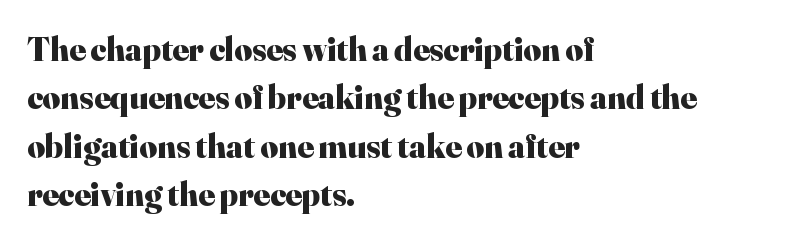
{"serif": "yes", "italic": "no", "bold": "yes", "weight": "heavy", "width": "normal", "stroke_contrast": "high", "x_height": "small", "monospaced": "no", "underline": "no", "align": "left", "line_spacing": "normal", "line_spacing_ratio": 1.42, "letter_spacing": "normal", "letter_spacing_em": 0.0, "glyph_px": 34}
